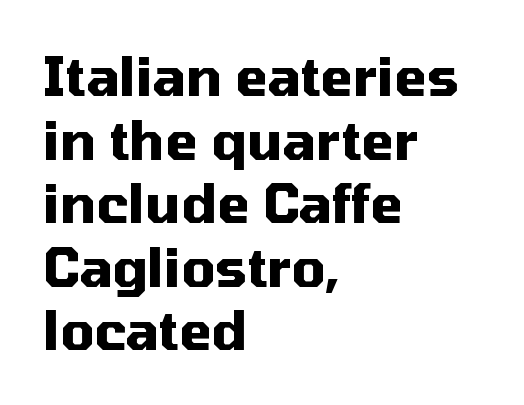
{"serif": "no", "italic": "no", "bold": "yes", "weight": "heavy", "width": "normal", "stroke_contrast": "medium", "x_height": "medium", "monospaced": "no", "underline": "no", "align": "left", "line_spacing_ratio": 1.2, "letter_spacing": "normal", "letter_spacing_em": 0.0, "glyph_px": 53}
